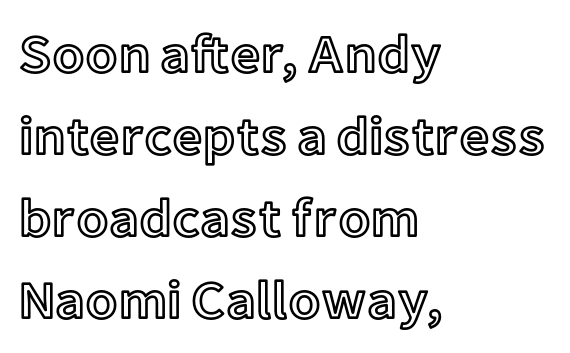
{"italic": "no", "width": "normal", "x_height": "medium", "monospaced": "no", "underline": "no", "align": "left", "line_spacing": "normal", "line_spacing_ratio": 1.55, "letter_spacing": "normal", "letter_spacing_em": 0.0, "glyph_px": 53}
